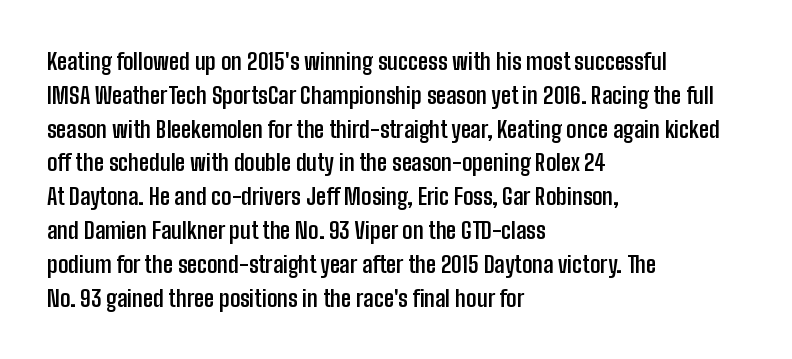
Q: Is the text bold? A: Yes.
Q: Is the text italic (slanted)? A: No, it is upright.
Q: Is the text underlined? A: No.
Q: How is the paragraph aligned? A: Left-aligned.
Q: Is the spacing between letters normal or unusually wide? A: Normal.
Q: Is the spacing between lines tight, normal or loose? A: Normal.
